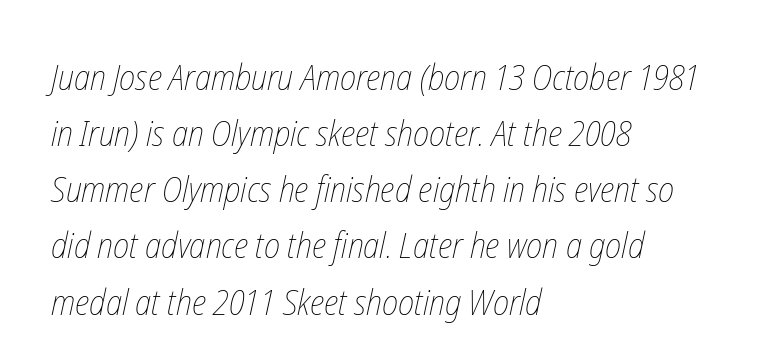
Q: Is the text bold? A: No.
Q: Is the text underlined? A: No.
Q: How is the paragraph aligned? A: Left-aligned.
Q: Is the spacing between letters normal or unusually wide? A: Normal.
Q: Is the spacing between lines tight, normal or loose? A: Normal.
Q: Width (condensed, normal, or wide)? A: Condensed.
Q: Stroke contrast? A: Low.
Q: x-height? A: Medium.
Q: Monospaced? A: No.
